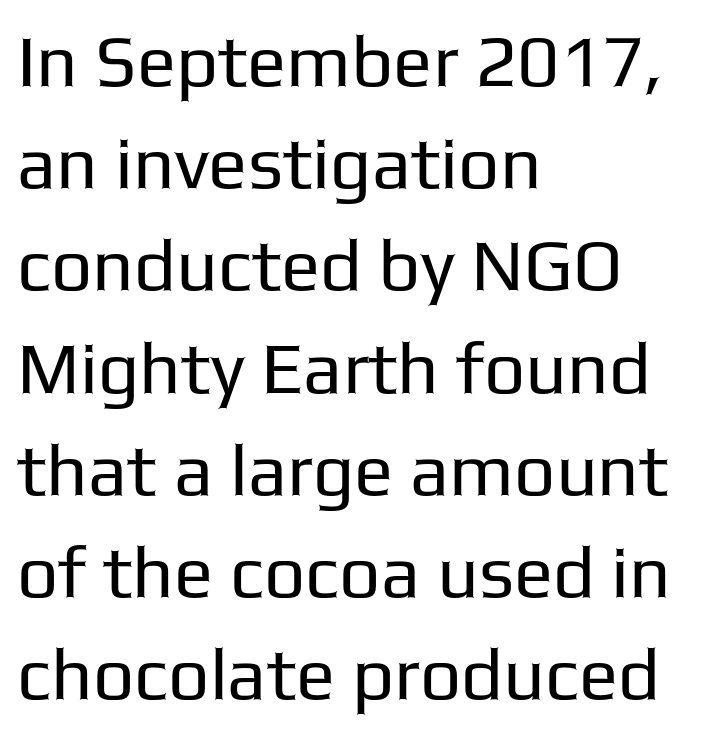
In CSS terms this would be text-align: left. This is the regular roman posture of the typeface. The passage shown is not underscored anywhere. Is this a fixed-width face? No — the glyphs have proportional, varying widths.
